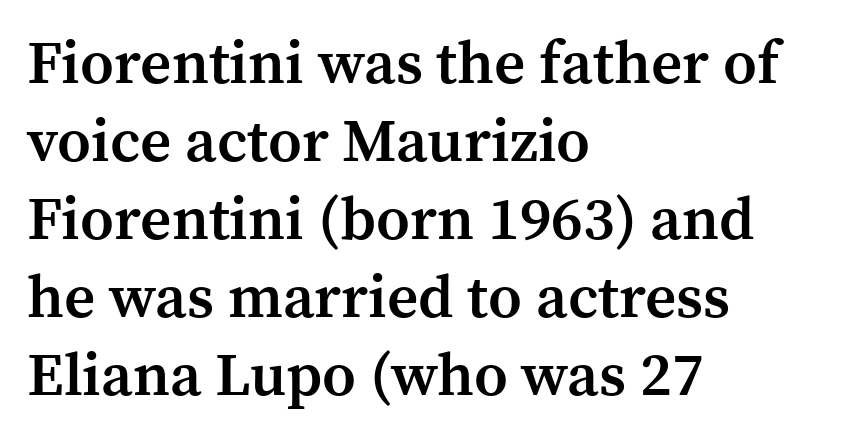
The image shows 61 px semibold serif type, upright; set left-aligned, normal line spacing (1.28x), normal letter spacing, not underlined; medium stroke contrast and a medium x-height.
